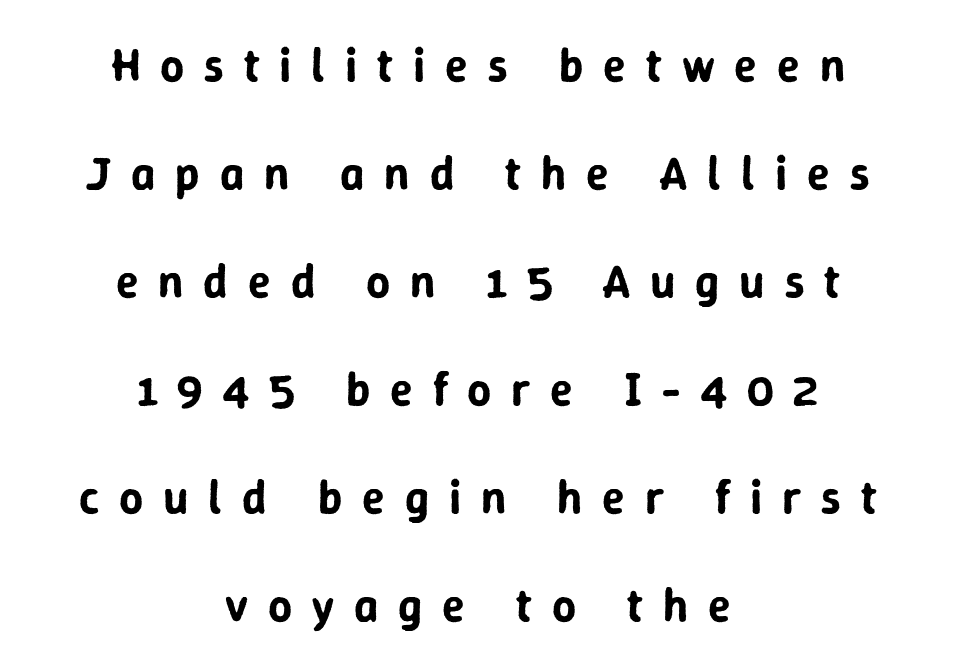
This rendering features lettering with no underline. These lines have a slow, spaced-out rhythm from letter to letter. Tall strokes in this sample are plumb rather than angled. This sample is center-justified, so both line endings float freely.
